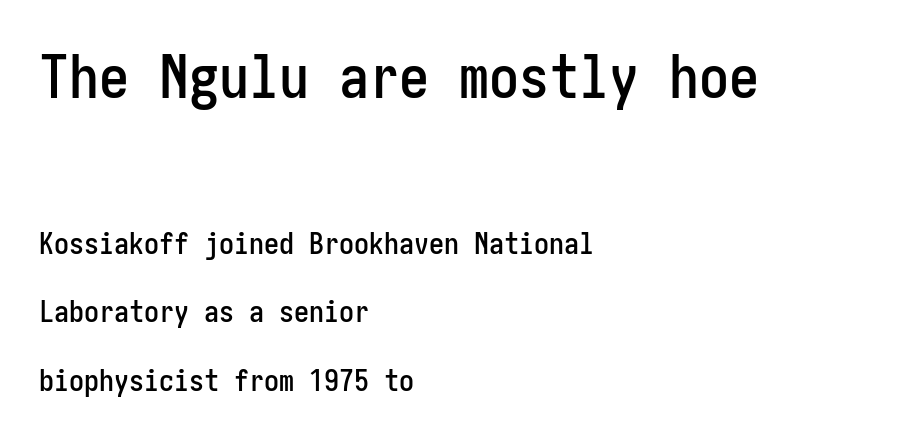
Q: Is the text italic (slanted)? A: No, it is upright.
Q: Is the typeface a serif or a sans-serif typeface? A: Sans-serif.
Q: Is the text underlined? A: No.
Q: How is the paragraph aligned? A: Left-aligned.
Q: Is the spacing between letters normal or unusually wide? A: Normal.
Q: Is the spacing between lines tight, normal or loose? A: Loose.
Q: Which block of text is set in a larger size, the first (top) or the second (bottom)? A: The first (top) one.
Q: Width (condensed, normal, or wide)? A: Condensed.
Q: Stroke contrast? A: Low.
Q: x-height? A: Medium.
